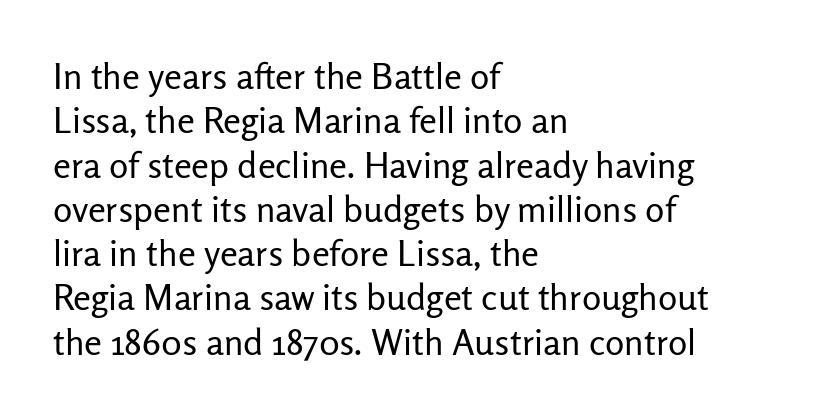
The image shows 36 px regular-weight sans-serif type, upright; set left-aligned, line spacing 1.23x, normal letter spacing, not underlined; low stroke contrast and a medium x-height.
